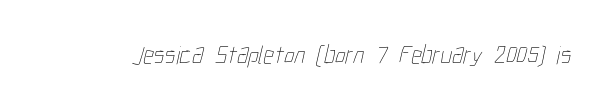
{"bold": "no", "underline": "no", "letter_spacing": "normal", "letter_spacing_em": 0.0, "glyph_px": 26}
